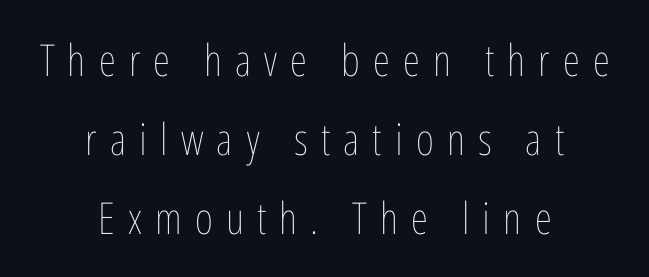
Q: Is the text bold? A: No.
Q: Is the text italic (slanted)? A: No, it is upright.
Q: Is the text underlined? A: No.
Q: How is the paragraph aligned? A: Centered.
Q: Is the spacing between letters normal or unusually wide? A: Unusually wide.
Q: Width (condensed, normal, or wide)? A: Condensed.
Q: Stroke contrast? A: Low.
Q: x-height? A: Medium.
Q: Monospaced? A: No.
